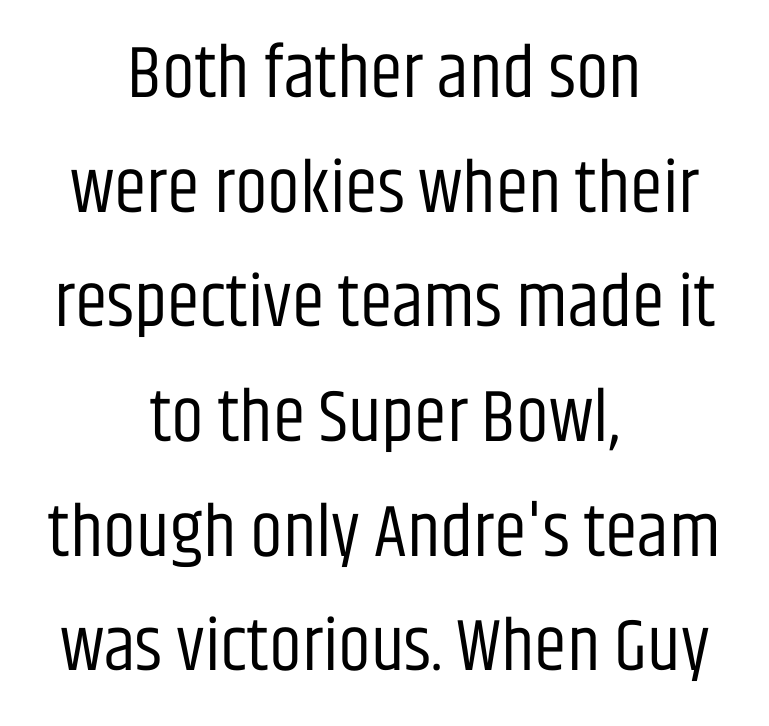
Q: Is the text bold? A: No.
Q: Is the text italic (slanted)? A: No, it is upright.
Q: Is the typeface a serif or a sans-serif typeface? A: Sans-serif.
Q: Is the text underlined? A: No.
Q: How is the paragraph aligned? A: Centered.
Q: Is the spacing between letters normal or unusually wide? A: Normal.
Q: Is the spacing between lines tight, normal or loose? A: Normal.
Q: Width (condensed, normal, or wide)? A: Condensed.
Q: Stroke contrast? A: Low.
Q: x-height? A: Large.
Q: Monospaced? A: No.
